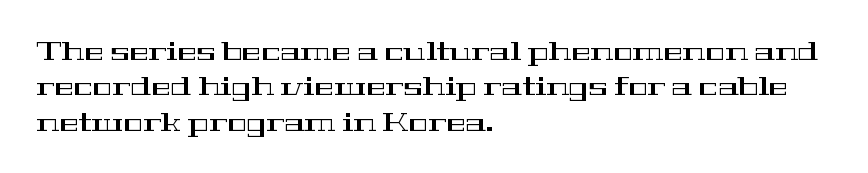
{"italic": "no", "underline": "no", "align": "left", "line_spacing": "normal", "line_spacing_ratio": 1.36, "letter_spacing": "normal", "letter_spacing_em": 0.0, "glyph_px": 26}
